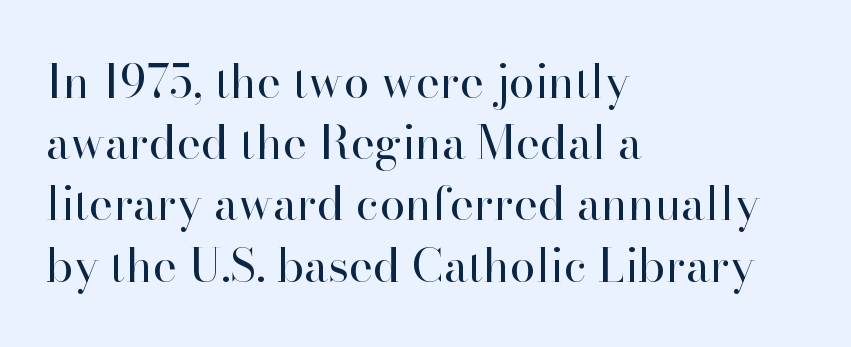
The image shows 46 px regular-weight serif type, upright; set left-aligned, normal line spacing (1.33x), normal letter spacing, not underlined; high stroke contrast and a small x-height.
